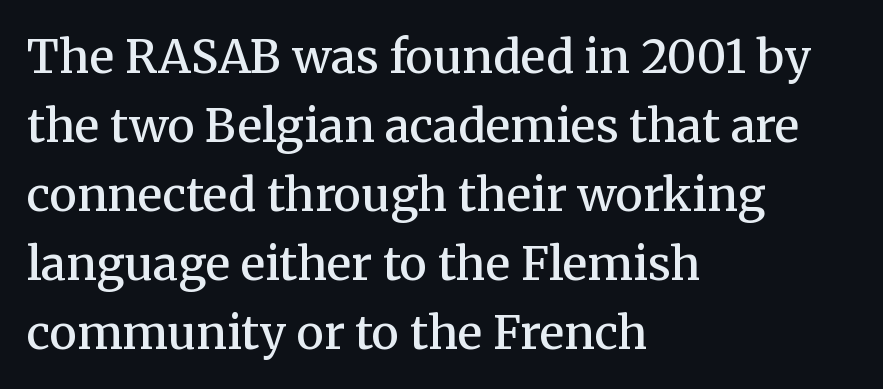
Q: Is the text bold? A: Semi-bold.
Q: Is the text italic (slanted)? A: No, it is upright.
Q: Is the typeface a serif or a sans-serif typeface? A: Serif.
Q: Is the text underlined? A: No.
Q: How is the paragraph aligned? A: Left-aligned.
Q: Is the spacing between letters normal or unusually wide? A: Normal.
Q: Is the spacing between lines tight, normal or loose? A: Normal.
Q: Width (condensed, normal, or wide)? A: Normal.
Q: Stroke contrast? A: Medium.
Q: x-height? A: Medium.
Q: Monospaced? A: No.
